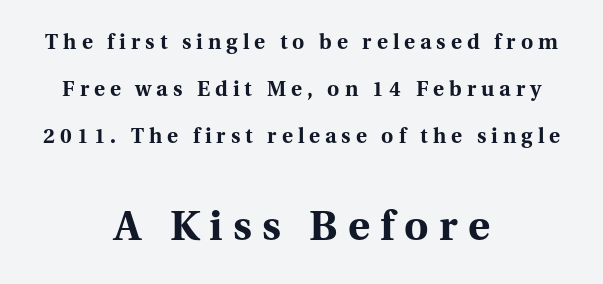
{"serif": "yes", "italic": "no", "bold": "yes", "weight": "bold", "width": "normal", "stroke_contrast": "medium", "x_height": "medium", "monospaced": "no", "underline": "no", "align": "center", "line_spacing": "loose", "line_spacing_ratio": 2.24, "letter_spacing": "wide", "letter_spacing_em": 0.24, "larger_block": "second", "size_ratio": 2.0, "glyph_px": 42}
